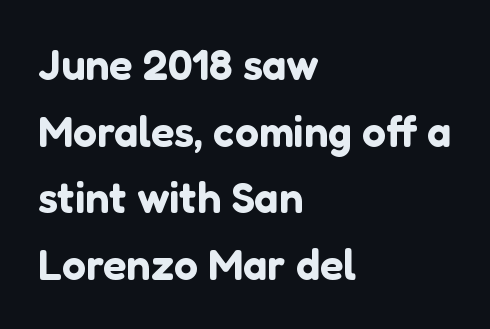
Q: Is the text italic (slanted)? A: No, it is upright.
Q: Is the typeface a serif or a sans-serif typeface? A: Sans-serif.
Q: Is the text underlined? A: No.
Q: How is the paragraph aligned? A: Left-aligned.
Q: Is the spacing between letters normal or unusually wide? A: Normal.
Q: Is the spacing between lines tight, normal or loose? A: Normal.
Q: Width (condensed, normal, or wide)? A: Normal.
Q: Stroke contrast? A: Low.
Q: x-height? A: Medium.
Q: Monospaced? A: No.
